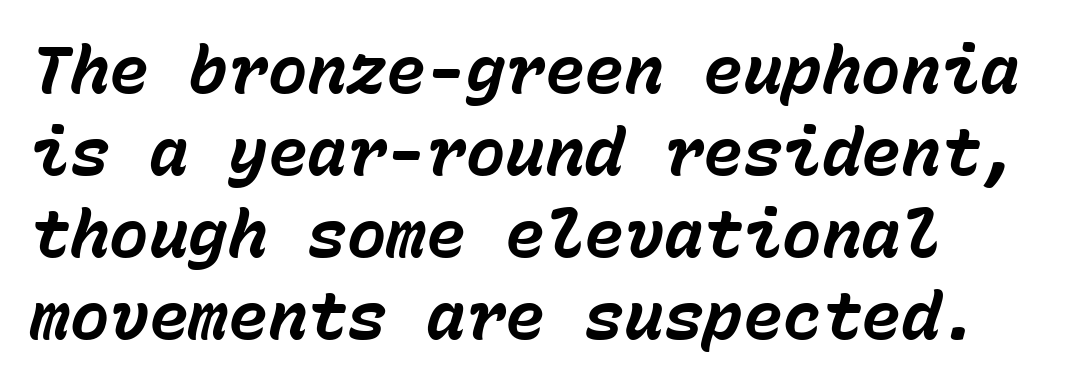
Rule under the text: the space is simply empty. The rendering uses typewriter-style spacing with identical character cells. Characters are canted at an angle relative to the baseline's perpendicular. What weight is shown? A full bold with thick strokes. Caption: standard tracking, unaltered. Leftover space on each line is placed entirely after the last word.
